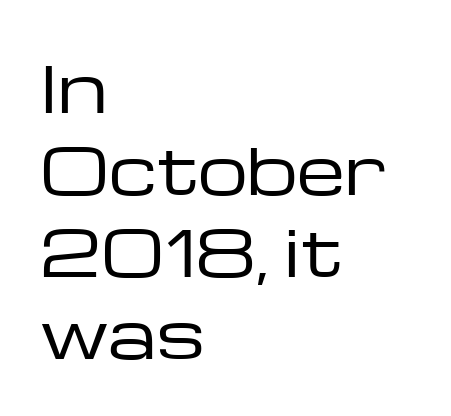
Q: Is the text bold? A: No.
Q: Is the text italic (slanted)? A: No, it is upright.
Q: Is the typeface a serif or a sans-serif typeface? A: Sans-serif.
Q: Is the text underlined? A: No.
Q: How is the paragraph aligned? A: Left-aligned.
Q: Is the spacing between letters normal or unusually wide? A: Normal.
Q: Is the spacing between lines tight, normal or loose? A: Normal.
Q: Width (condensed, normal, or wide)? A: Wide.
Q: Stroke contrast? A: Low.
Q: x-height? A: Medium.
Q: Monospaced? A: No.
